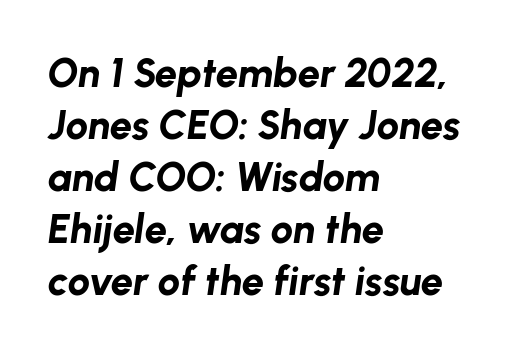
Typesetter's note: full bold, strokes at maximum text heaviness. Rows of type keep a routine distance in the vertical direction. Anything drawn beneath the words? Only blank space. Casual observation: everything's shoved over to the left. Between one letter and the next there's only the usual sliver of space. Notice how the stems are inclined rather than vertical — that's the hallmark of italics.
